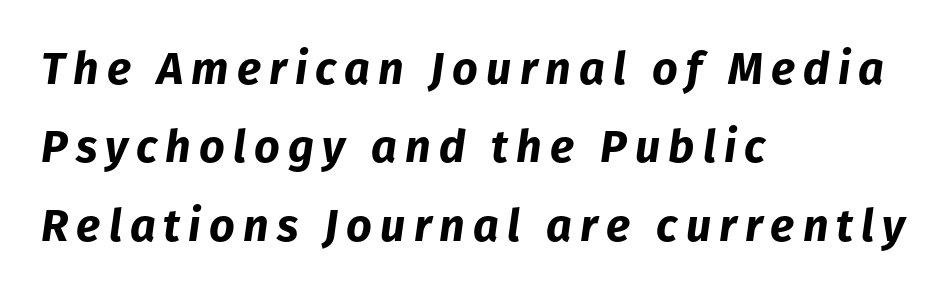
The image shows 45 px bold type, italic (leaning right); set left-aligned, line spacing 1.74x, not underlined; low stroke contrast and a medium x-height.
